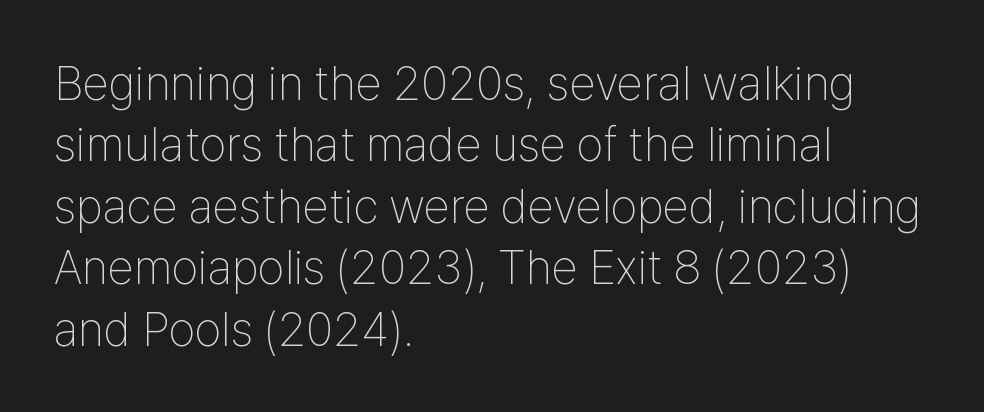
Vertically, the passage feels balanced, rows spaced as you'd expect. Ink coverage per letter is moderate at most. The setting favours the left margin, as ordinary paragraphs usually do. Character widths vary here, with narrow letters taking less room than wide ones. Look at the tracking — it's just the regular setting, nothing added.
